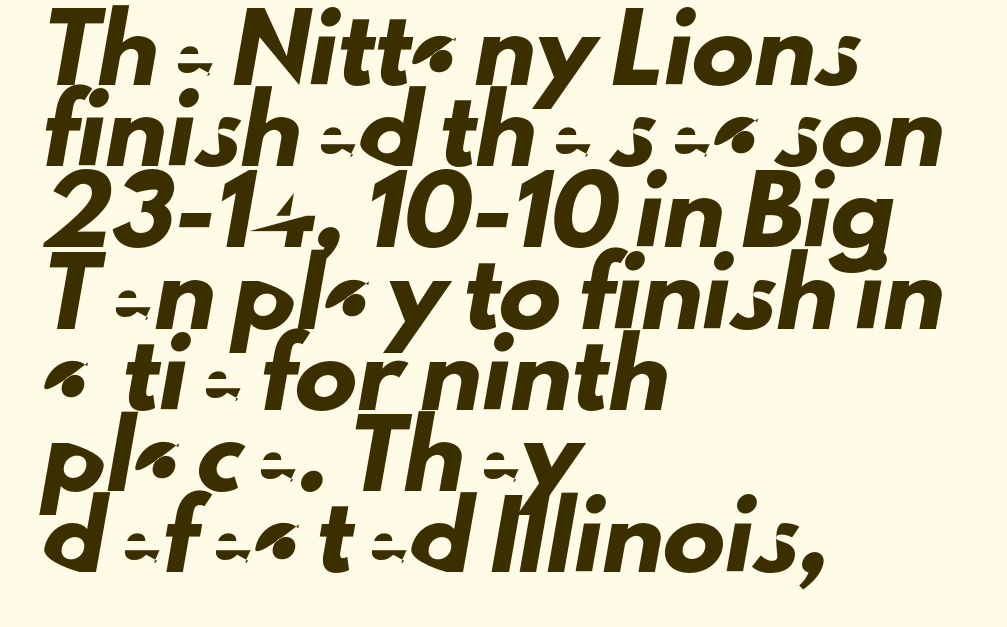
{"serif": "no", "width": "normal", "stroke_contrast": "low", "x_height": "small", "monospaced": "no", "underline": "no", "align": "left", "line_spacing": "normal", "line_spacing_ratio": 1.31, "letter_spacing": "normal", "letter_spacing_em": 0.0, "glyph_px": 62}
